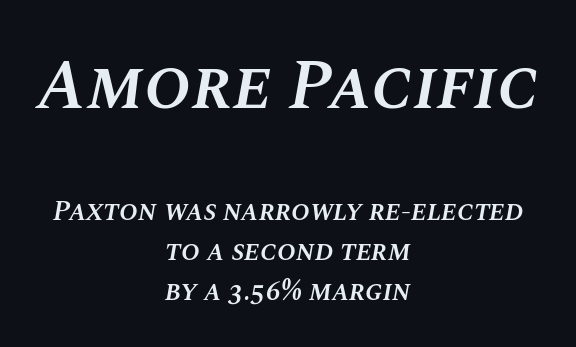
The image shows 70 px semibold type, italic (leaning right); set centered, normal line spacing (1.44x), normal letter spacing, not underlined; the first (top) block is 2.5x larger; medium stroke contrast and a large x-height.
